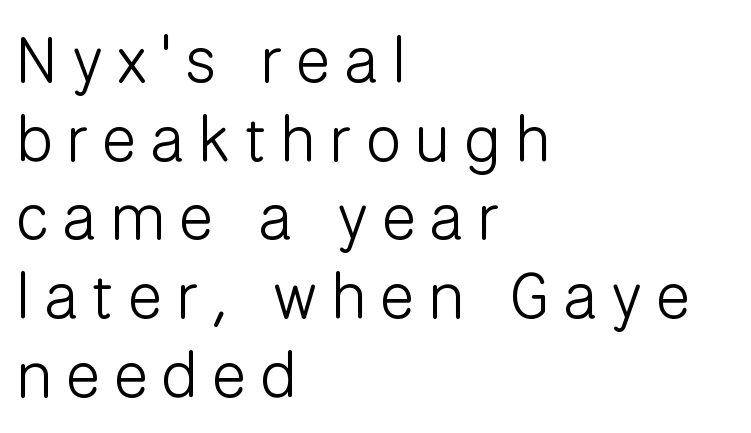
{"serif": "no", "italic": "no", "bold": "no", "weight": "light", "width": "normal", "stroke_contrast": "low", "x_height": "medium", "monospaced": "no", "underline": "no", "align": "left", "line_spacing_ratio": 1.23, "letter_spacing": "wide", "letter_spacing_em": 0.22, "glyph_px": 64}
